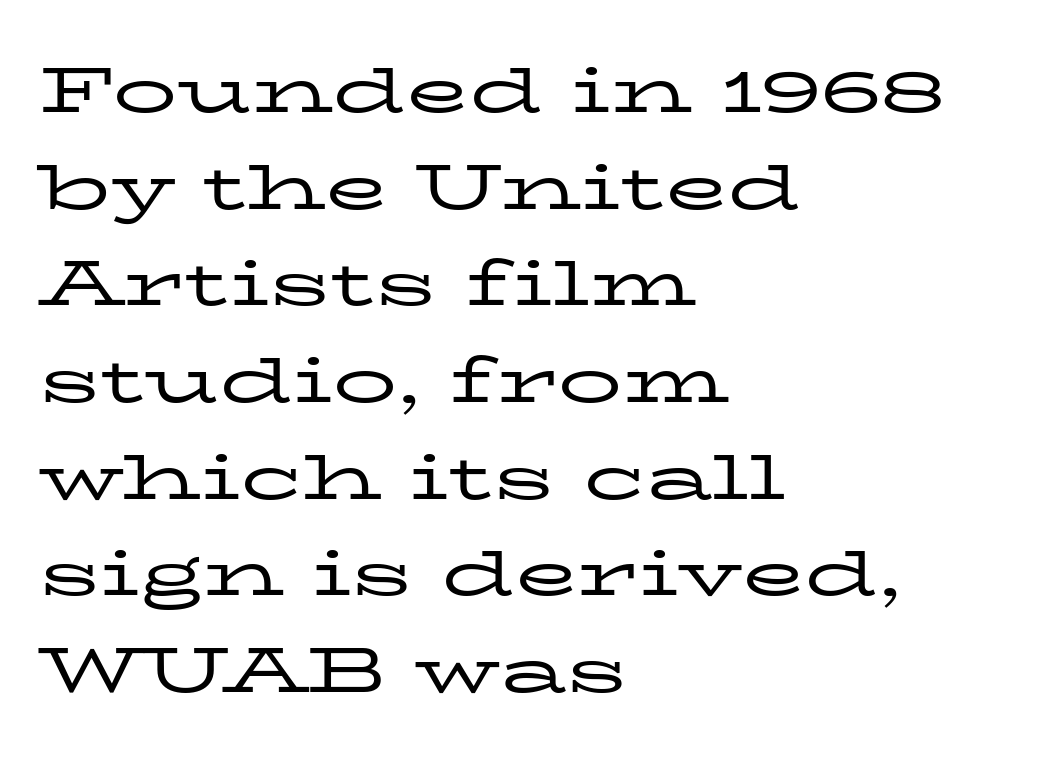
{"serif": "yes", "italic": "no", "bold": "no", "weight": "regular", "width": "wide", "stroke_contrast": "low", "x_height": "medium", "monospaced": "no", "underline": "no", "align": "left", "line_spacing": "normal", "line_spacing_ratio": 1.51, "letter_spacing": "normal", "letter_spacing_em": 0.0, "glyph_px": 64}
